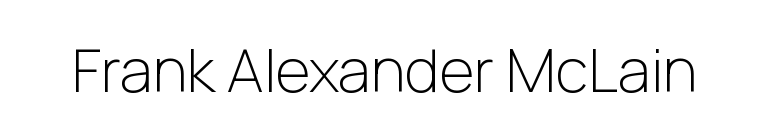
Q: Is the text bold? A: No.
Q: Is the text italic (slanted)? A: No, it is upright.
Q: Is the typeface a serif or a sans-serif typeface? A: Sans-serif.
Q: Is the text underlined? A: No.
Q: Is the spacing between letters normal or unusually wide? A: Normal.
Q: Width (condensed, normal, or wide)? A: Normal.
Q: Stroke contrast? A: Low.
Q: x-height? A: Medium.
Q: Monospaced? A: No.
